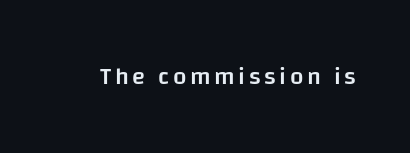
{"italic": "no", "bold": "semi", "underline": "no", "glyph_px": 24}
